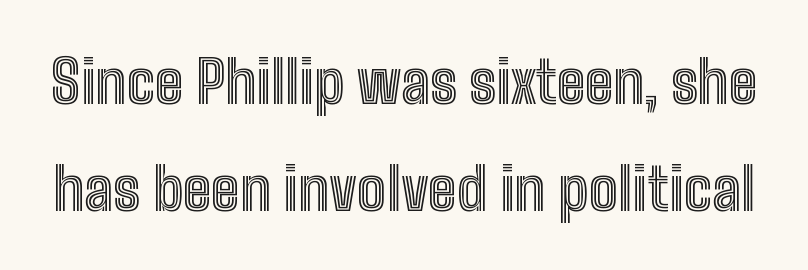
You can tell it's not italic because the verticals are truly vertical. Standard letterfit; no display-style spreading of the glyphs. This rendering features lettering with no underline. The letters advance in unequal steps, a hallmark of proportional type.
